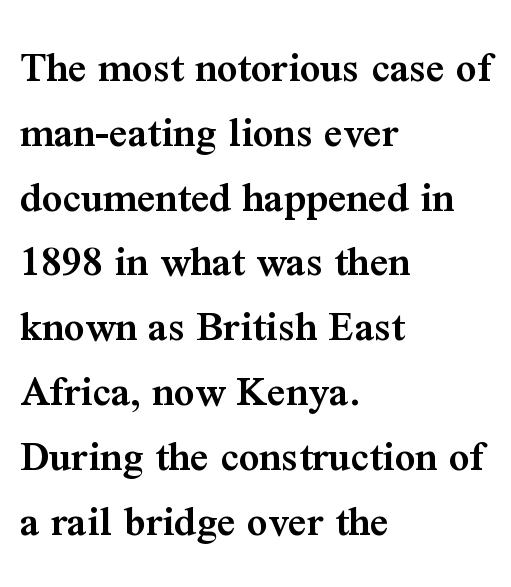
Is the block centered? No — it sits flush against the left margin. Reading down the column, the eye jumps a familiar distance to each next line. In terms of letterform style, serifs are clearly present. Rule under the text: the space is simply empty. Every stem runs plumb, perpendicular to the baseline.
